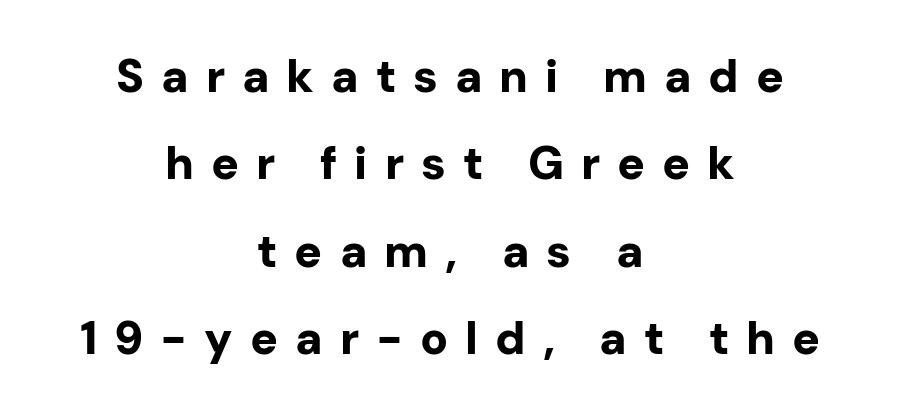
The image shows 46 px bold sans-serif type, upright; set centered, loose line spacing (1.9x), unusually wide letter spacing (+0.37 em), not underlined; low stroke contrast and a medium x-height.
